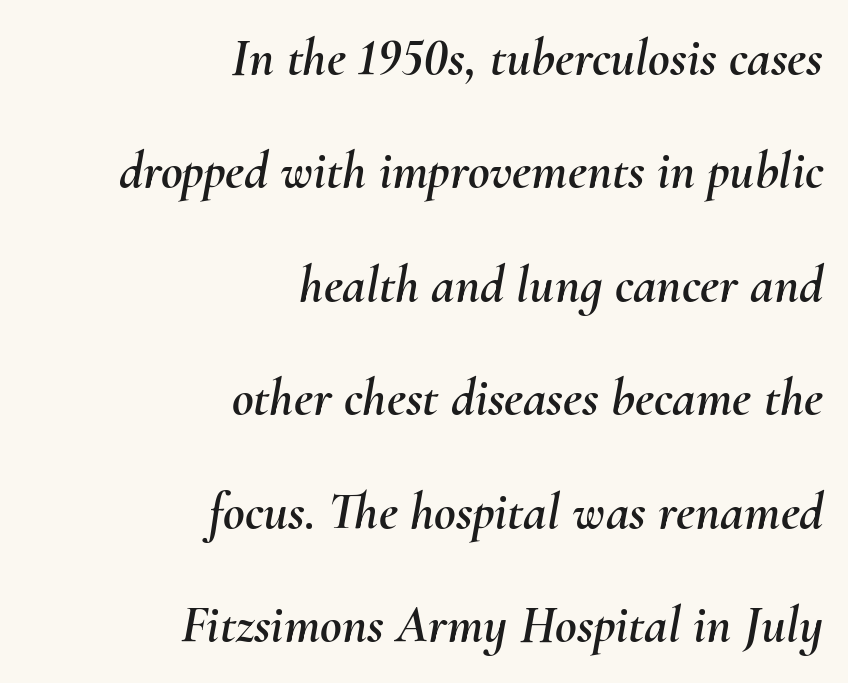
Note the varied advance widths — an 'i' is clearly narrower than an 'm'. Nothing unusual about the tracking: characters are spaced as the font intends. The axis of the letterforms is tilted away from vertical. Check under the words: just untouched page. The space between consecutive lines is lavish. Line ends are locked; line starts wander.
